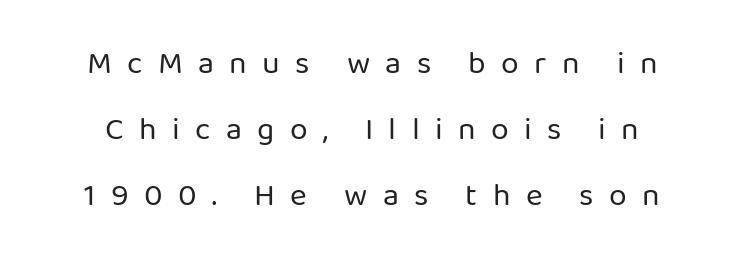
{"serif": "no", "italic": "no", "bold": "no", "weight": "regular", "width": "normal", "stroke_contrast": "low", "x_height": "medium", "monospaced": "no", "underline": "no", "line_spacing": "loose", "line_spacing_ratio": 2.06, "letter_spacing": "wide", "letter_spacing_em": 0.48, "glyph_px": 32}
